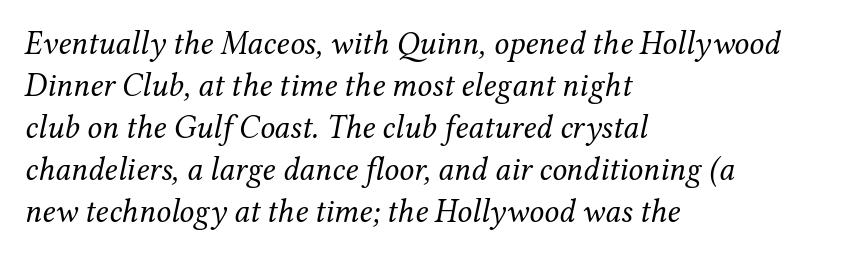
Q: Is the text bold? A: No.
Q: Is the text italic (slanted)? A: Yes, it leans right by about 12 degrees.
Q: Is the typeface a serif or a sans-serif typeface? A: Serif.
Q: Is the text underlined? A: No.
Q: How is the paragraph aligned? A: Left-aligned.
Q: Is the spacing between letters normal or unusually wide? A: Normal.
Q: Is the spacing between lines tight, normal or loose? A: Normal.
Q: Width (condensed, normal, or wide)? A: Normal.
Q: Stroke contrast? A: Medium.
Q: x-height? A: Medium.
Q: Monospaced? A: No.
